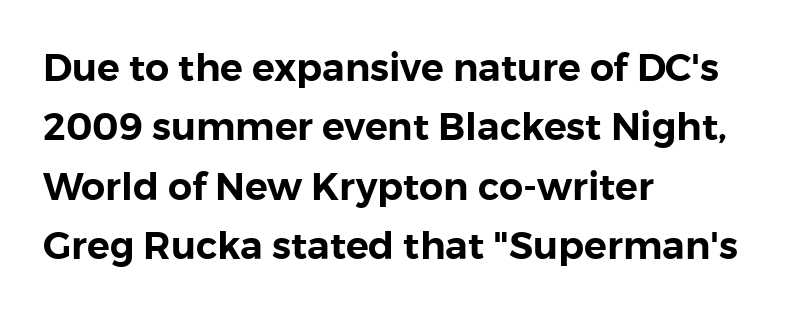
Unmarked baselines from the first word to the last. Serifs: no, the terminals of the letterforms are clean. Letter spacing: default. Left-aligned paragraph, ragged on the right. No italicization has been applied; the sample stays upright.
